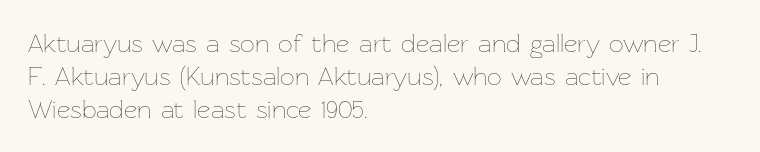
The image shows 26 px text type, upright; set left-aligned, normal line spacing (1.26x), normal letter spacing, not underlined.
